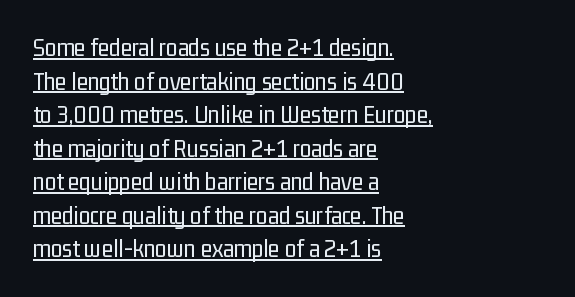
Q: Is the text bold? A: No.
Q: Is the text italic (slanted)? A: No, it is upright.
Q: Is the text underlined? A: Yes.
Q: How is the paragraph aligned? A: Left-aligned.
Q: Is the spacing between letters normal or unusually wide? A: Normal.
Q: Is the spacing between lines tight, normal or loose? A: Normal.
